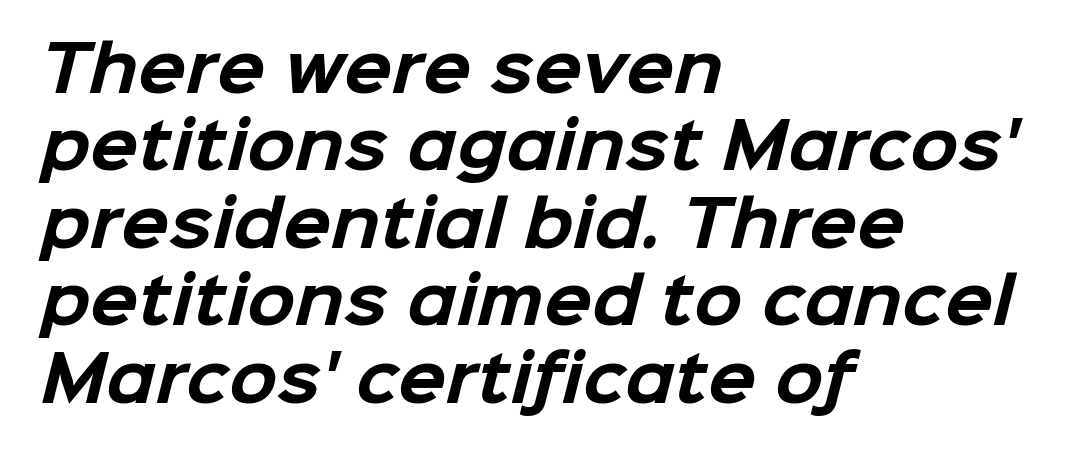
Q: Is the text bold? A: Yes.
Q: Is the typeface a serif or a sans-serif typeface? A: Sans-serif.
Q: Is the text underlined? A: No.
Q: How is the paragraph aligned? A: Left-aligned.
Q: Is the spacing between letters normal or unusually wide? A: Normal.
Q: Width (condensed, normal, or wide)? A: Normal.
Q: Stroke contrast? A: Low.
Q: x-height? A: Medium.
Q: Monospaced? A: No.
